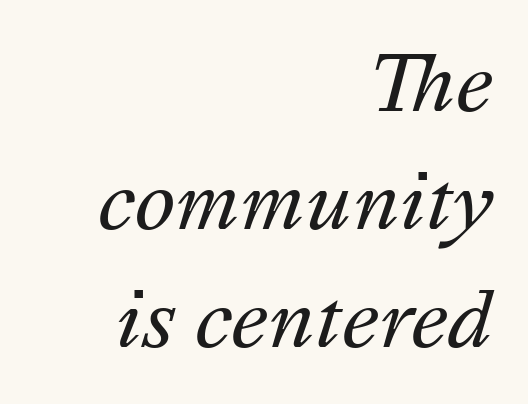
Q: Is the text bold? A: No.
Q: Is the text italic (slanted)? A: Yes, it leans right by about 16 degrees.
Q: Is the text underlined? A: No.
Q: How is the paragraph aligned? A: Right-aligned.
Q: Is the spacing between letters normal or unusually wide? A: Normal.
Q: Is the spacing between lines tight, normal or loose? A: Normal.
Q: Width (condensed, normal, or wide)? A: Normal.
Q: Stroke contrast? A: Medium.
Q: x-height? A: Medium.
Q: Monospaced? A: No.
